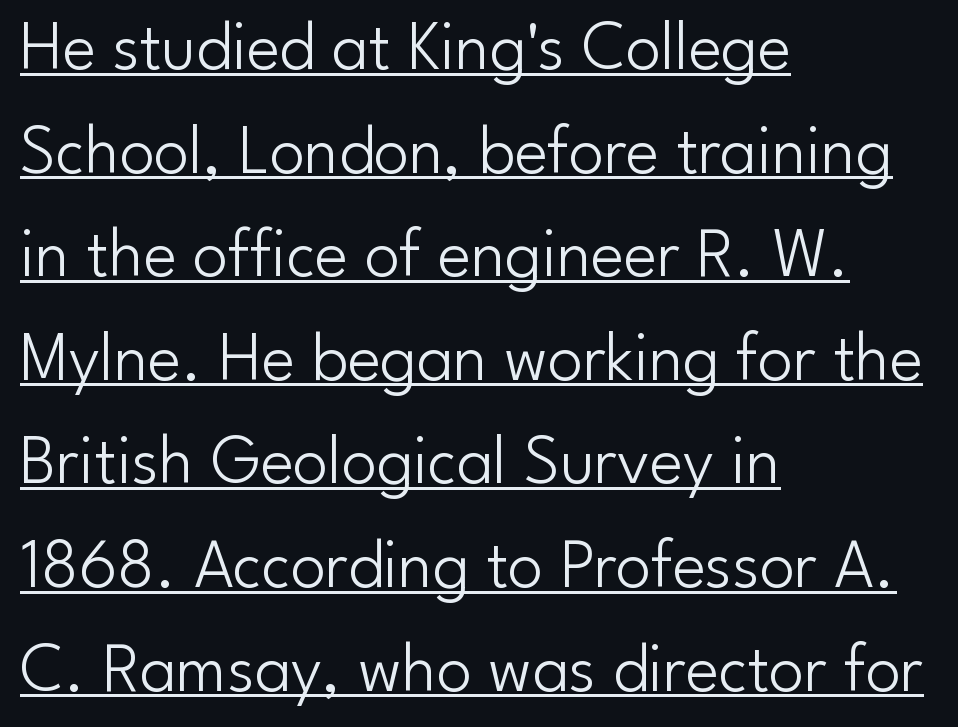
A rule runs beneath these lines of type. Does the leading feel generous? No, just average. The text was rendered using a sans face with plain stroke endings. Do the letters lean? They stand straight. Compared with typical body copy, the letter spacing here is the same.
